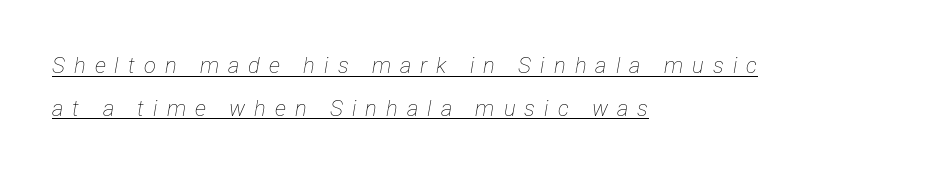
Check the space under the baseline: a stroke is drawn there. Quick note: interline space is abundant. Alignment: flush left. Short note: letters widely spaced. The axis of the letterforms is tilted away from vertical.
